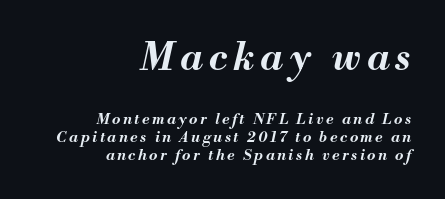
The image shows 38 px bold type, italic (leaning right); set right-aligned, line spacing 1.2x, not underlined; the first (top) block is 2.53x larger; medium stroke contrast and a small x-height.
